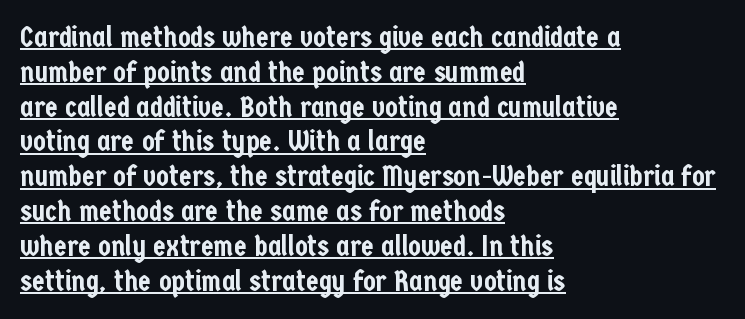
{"serif": "no", "italic": "no", "width": "condensed", "stroke_contrast": "low", "x_height": "medium", "monospaced": "no", "underline": "yes", "align": "left", "line_spacing_ratio": 1.2, "letter_spacing": "normal", "letter_spacing_em": 0.0, "glyph_px": 29}
